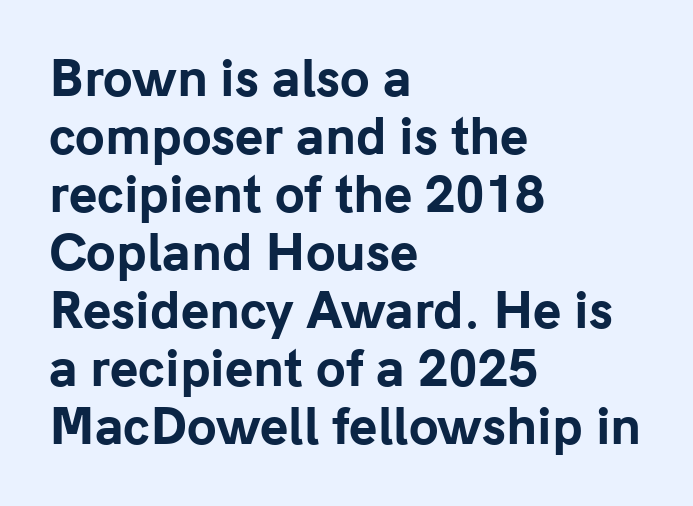
Q: Is the text bold? A: Yes.
Q: Is the text italic (slanted)? A: No, it is upright.
Q: Is the typeface a serif or a sans-serif typeface? A: Sans-serif.
Q: Is the text underlined? A: No.
Q: How is the paragraph aligned? A: Left-aligned.
Q: Is the spacing between letters normal or unusually wide? A: Normal.
Q: Width (condensed, normal, or wide)? A: Normal.
Q: Stroke contrast? A: Low.
Q: x-height? A: Medium.
Q: Monospaced? A: No.
